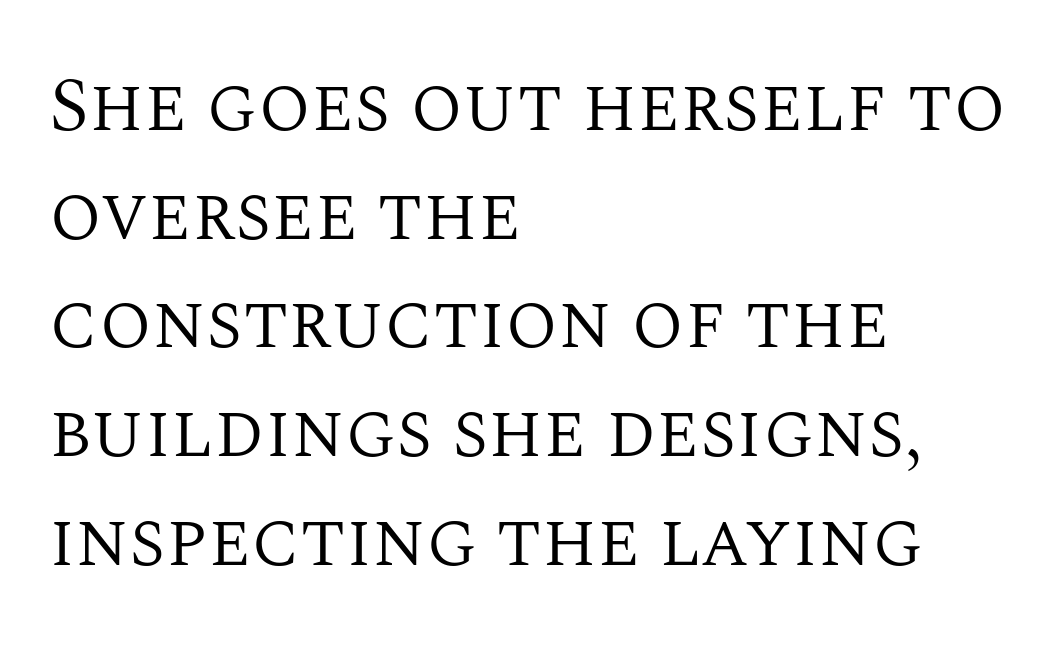
The image shows 76 px regular-weight serif type, upright; set left-aligned, normal line spacing (1.43x), normal letter spacing, not underlined; medium stroke contrast and a large x-height.
